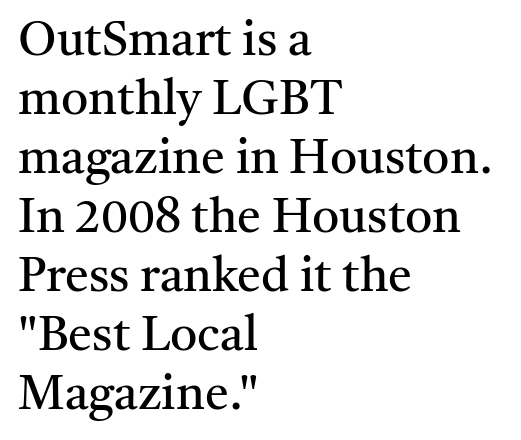
Q: Is the text bold? A: No.
Q: Is the text italic (slanted)? A: No, it is upright.
Q: Is the typeface a serif or a sans-serif typeface? A: Serif.
Q: Is the text underlined? A: No.
Q: How is the paragraph aligned? A: Left-aligned.
Q: Is the spacing between letters normal or unusually wide? A: Normal.
Q: Width (condensed, normal, or wide)? A: Normal.
Q: Stroke contrast? A: Medium.
Q: x-height? A: Medium.
Q: Monospaced? A: No.
